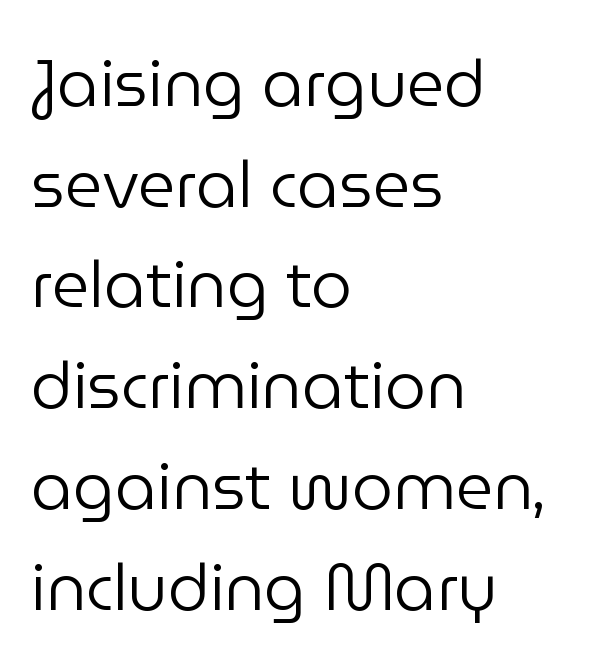
Visually the block forms a straight wall on the left and a jagged coastline on the right. Does the leading feel generous? No, just average. Character widths vary here, with narrow letters taking less room than wide ones. Letters rest on an invisible, unmarked baseline. These glyphs show unthickened strokes, regular width or finer.
